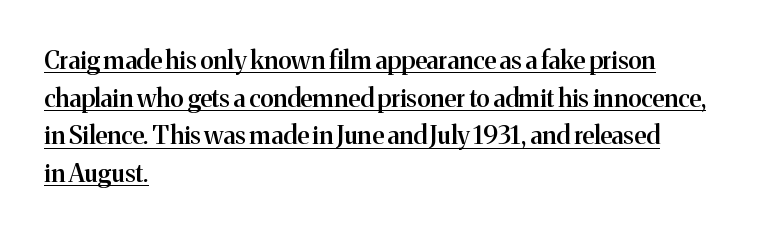
The font's upright variant was chosen for this text. A student would call this left alignment; a typographer would say flush left, rag right. Weight check: semibold — heavier than regular, not quite bold. Compared with typical body copy, the letter spacing here is the same. Horizontal bands of white between lines are of average thickness. Somebody hit Ctrl+U on this one — the words are underlined.
